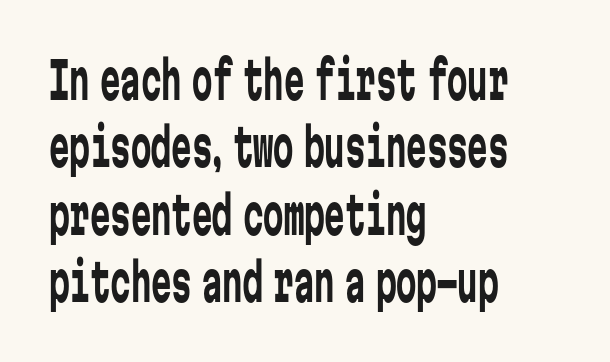
Q: Is the text bold? A: No.
Q: Is the text italic (slanted)? A: No, it is upright.
Q: Is the typeface a serif or a sans-serif typeface? A: Sans-serif.
Q: Is the text underlined? A: No.
Q: How is the paragraph aligned? A: Left-aligned.
Q: Is the spacing between letters normal or unusually wide? A: Normal.
Q: Is the spacing between lines tight, normal or loose? A: Normal.
Q: Width (condensed, normal, or wide)? A: Condensed.
Q: Stroke contrast? A: Low.
Q: x-height? A: Medium.
Q: Monospaced? A: Yes.
